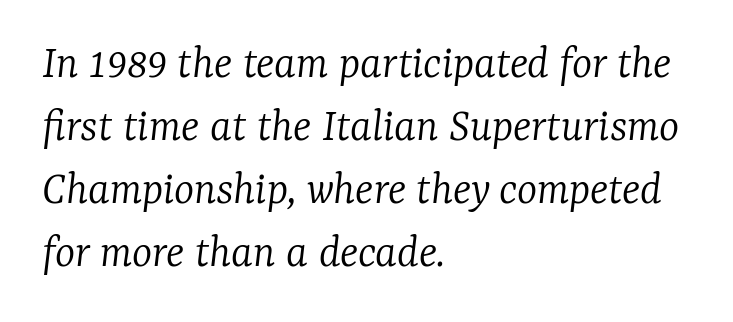
Evenly set lines give the paragraph a standard silhouette. An italicized treatment has been applied to the whole sample. Examine the stroke ends and you'll spot serifs. Anything drawn beneath the words? Only blank space. The rendering uses natural spacing where letterforms have individual widths.
